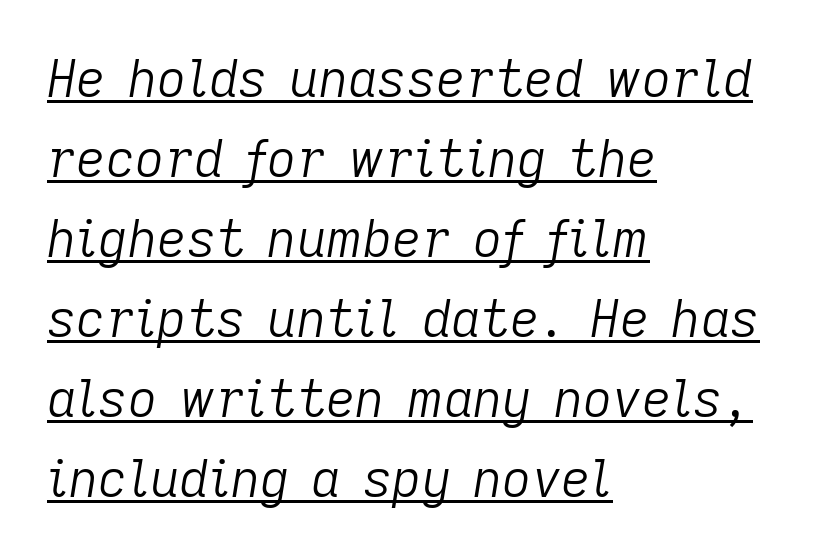
Q: Is the text bold? A: No.
Q: Is the text italic (slanted)? A: Yes, it leans right by about 9 degrees.
Q: Is the text underlined? A: Yes.
Q: How is the paragraph aligned? A: Left-aligned.
Q: Is the spacing between letters normal or unusually wide? A: Normal.
Q: Is the spacing between lines tight, normal or loose? A: Normal.
Q: Width (condensed, normal, or wide)? A: Normal.
Q: Stroke contrast? A: Low.
Q: x-height? A: Medium.
Q: Monospaced? A: No.
